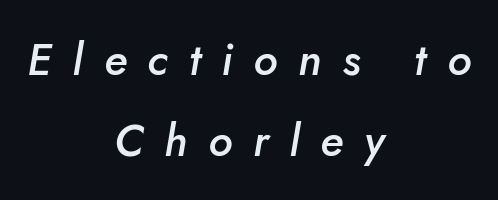
The image shows 44 px semibold type, italic (leaning right); set centered, line spacing 1.83x, unusually wide letter spacing (+0.47 em), not underlined; low stroke contrast and a small x-height.
